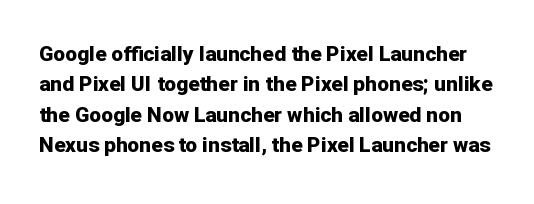
Q: Is the text bold? A: Yes.
Q: Is the text italic (slanted)? A: No, it is upright.
Q: Is the text underlined? A: No.
Q: Is the spacing between letters normal or unusually wide? A: Normal.
Q: Is the spacing between lines tight, normal or loose? A: Normal.
